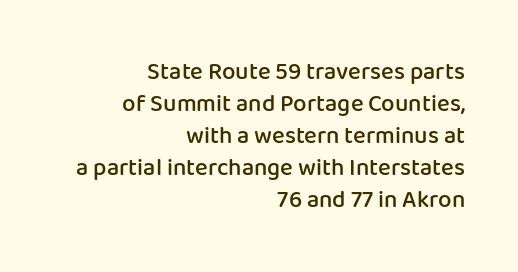
The image shows 24 px text type, upright; set right-aligned, normal line spacing (1.33x), normal letter spacing, not underlined.
